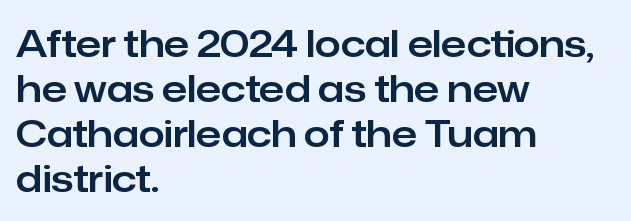
{"serif": "no", "italic": "no", "width": "normal", "stroke_contrast": "low", "x_height": "medium", "monospaced": "no", "underline": "no", "align": "left", "line_spacing_ratio": 1.22, "letter_spacing": "normal", "letter_spacing_em": 0.0, "glyph_px": 37}
